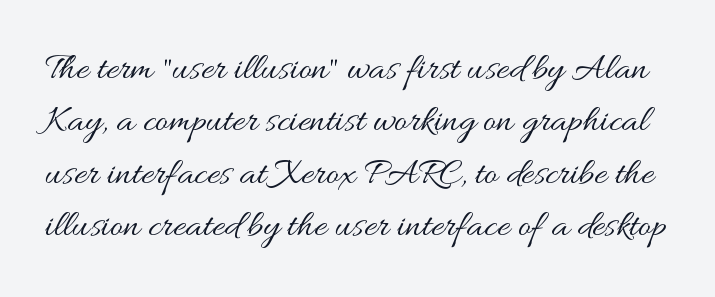
{"bold": "no", "weight": "regular", "width": "wide", "stroke_contrast": "medium", "x_height": "small", "monospaced": "no", "underline": "no", "line_spacing": "normal", "line_spacing_ratio": 1.34, "letter_spacing": "normal", "letter_spacing_em": 0.0, "glyph_px": 39}
